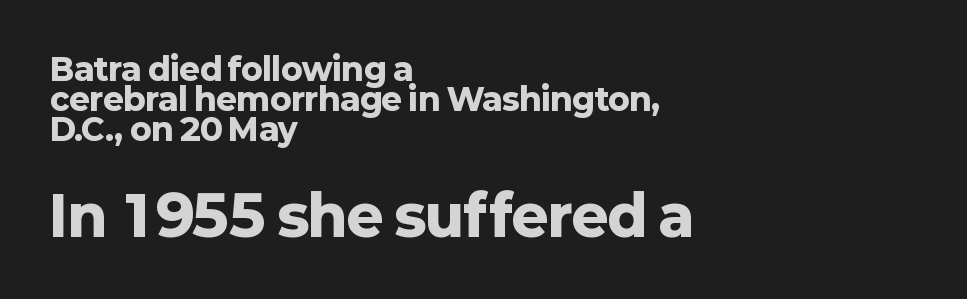
{"serif": "no", "italic": "no", "bold": "yes", "weight": "heavy", "width": "normal", "stroke_contrast": "low", "x_height": "medium", "monospaced": "no", "underline": "no", "align": "left", "line_spacing": "tight", "line_spacing_ratio": 0.96, "letter_spacing": "normal", "letter_spacing_em": 0.0, "larger_block": "second", "size_ratio": 1.77, "glyph_px": 55}
